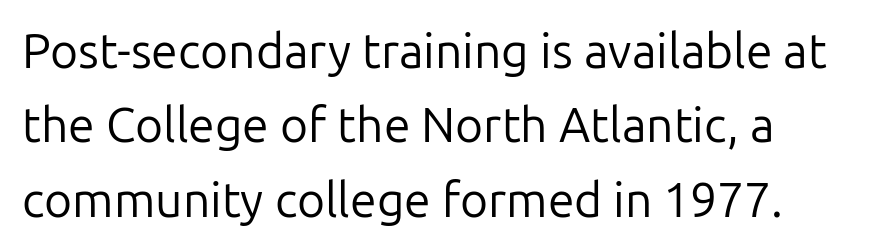
{"serif": "no", "italic": "no", "bold": "no", "weight": "regular", "width": "normal", "stroke_contrast": "low", "x_height": "medium", "monospaced": "no", "underline": "no", "line_spacing": "normal", "line_spacing_ratio": 1.55, "letter_spacing": "normal", "letter_spacing_em": 0.0, "glyph_px": 48}
